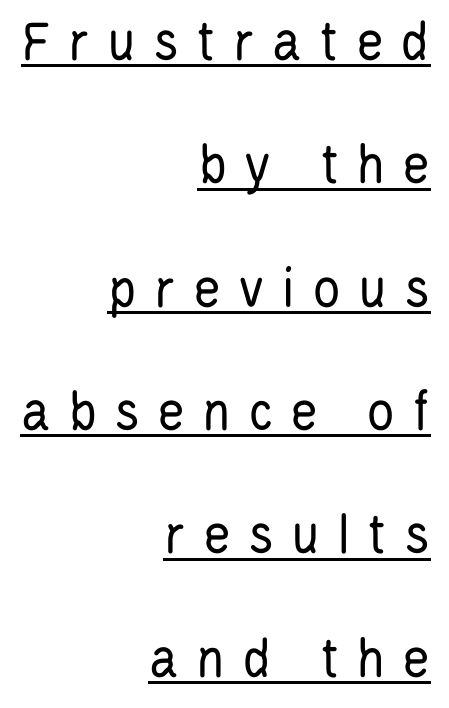
If you drew a line through each stem, it would be perfectly vertical. The face used here appears with an underline applied. The leading is generous, giving the passage an open texture. Think standard paragraph weight, or any step lighter than that. Letterform terminals end flat and unadorned throughout the passage.
